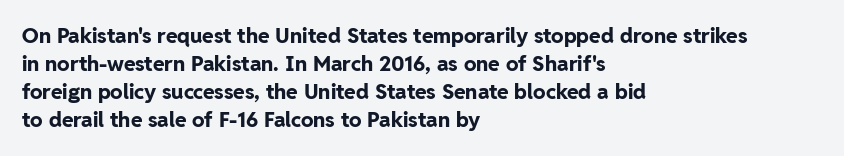
Q: Is the text bold? A: Yes.
Q: Is the text italic (slanted)? A: No, it is upright.
Q: Is the text underlined? A: No.
Q: How is the paragraph aligned? A: Left-aligned.
Q: Is the spacing between letters normal or unusually wide? A: Normal.
Q: Is the spacing between lines tight, normal or loose? A: Normal.
